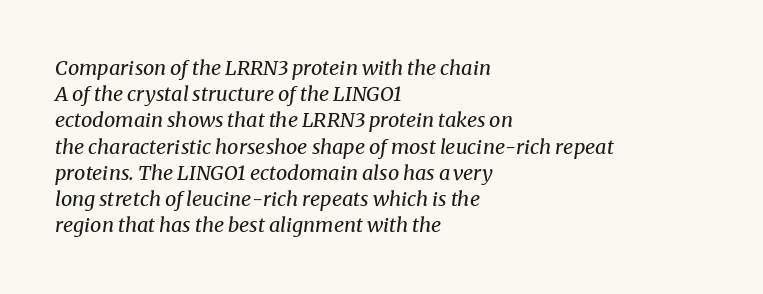
Q: Is the text bold? A: No.
Q: Is the text italic (slanted)? A: Yes, it leans right by about 8 degrees.
Q: Is the text underlined? A: No.
Q: How is the paragraph aligned? A: Left-aligned.
Q: Is the spacing between letters normal or unusually wide? A: Normal.
Q: Is the spacing between lines tight, normal or loose? A: Normal.
